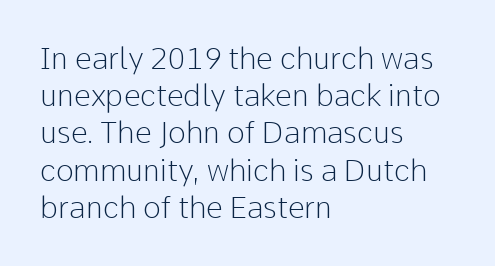
Q: Is the text bold? A: No.
Q: Is the text italic (slanted)? A: No, it is upright.
Q: Is the typeface a serif or a sans-serif typeface? A: Sans-serif.
Q: Is the text underlined? A: No.
Q: How is the paragraph aligned? A: Left-aligned.
Q: Is the spacing between letters normal or unusually wide? A: Normal.
Q: Width (condensed, normal, or wide)? A: Normal.
Q: Stroke contrast? A: Low.
Q: x-height? A: Medium.
Q: Monospaced? A: No.
